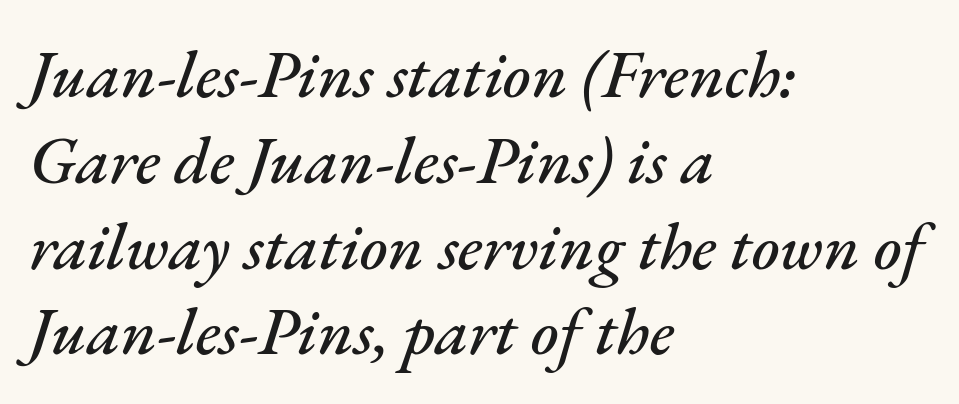
Q: Is the text italic (slanted)? A: Yes, it leans right by about 17 degrees.
Q: Is the text underlined? A: No.
Q: How is the paragraph aligned? A: Left-aligned.
Q: Is the spacing between letters normal or unusually wide? A: Normal.
Q: Is the spacing between lines tight, normal or loose? A: Normal.
Q: Width (condensed, normal, or wide)? A: Normal.
Q: Stroke contrast? A: Medium.
Q: x-height? A: Small.
Q: Monospaced? A: No.
